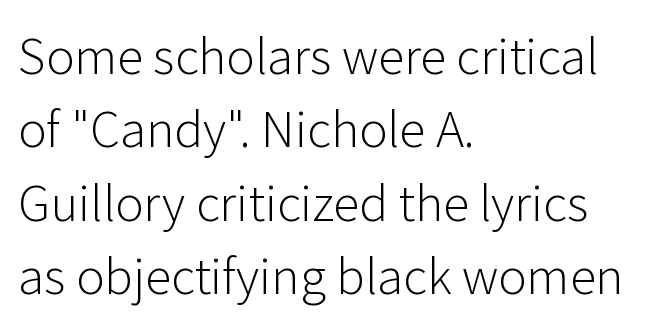
Nothing heavy about these letters — not bold at all. Varying glyph widths throughout — classic text-font behaviour. The font family rendered here belongs to the sans-serif group. The space between consecutive lines is moderate. Which margin do the lines hug? The left one — the right edge is uneven. The space beneath each line is pristine and unruled.
